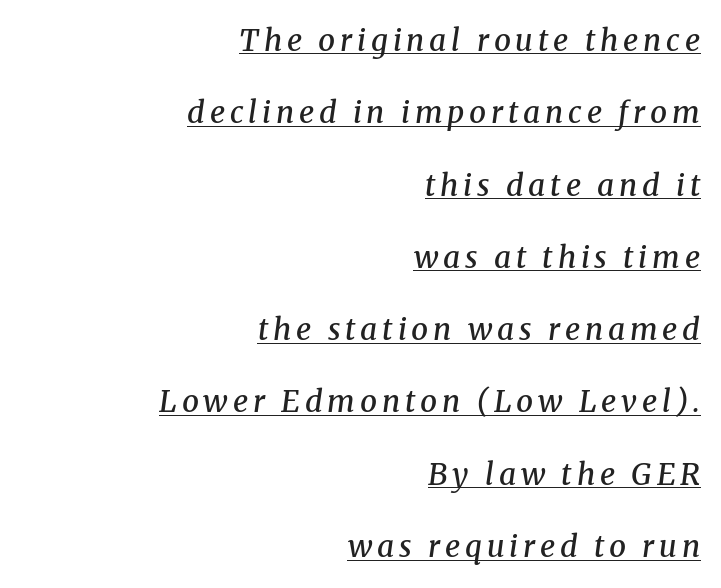
{"serif": "yes", "italic": "yes", "lean": "right", "slant_degrees": 8, "bold": "semi", "weight": "semibold", "width": "normal", "stroke_contrast": "medium", "x_height": "medium", "monospaced": "no", "underline": "yes", "align": "right", "line_spacing": "loose", "line_spacing_ratio": 2.41, "glyph_px": 30}
